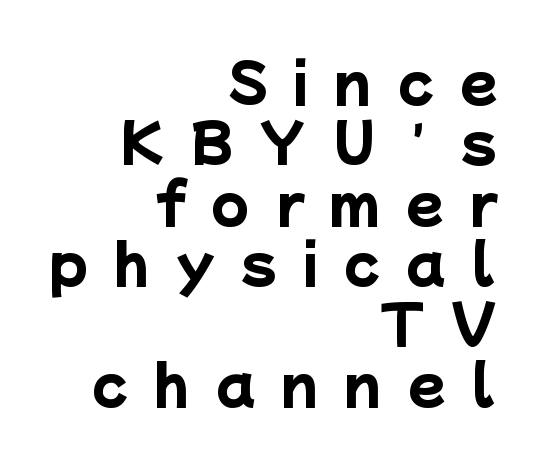
These lines have a slow, spaced-out rhythm from letter to letter. Descender tails drop into unmarked territory. Think of a printed novel: that variable character pitch is what you see here. The lines are packed closely together with very little leading. The passage shown is emphatically bold.
